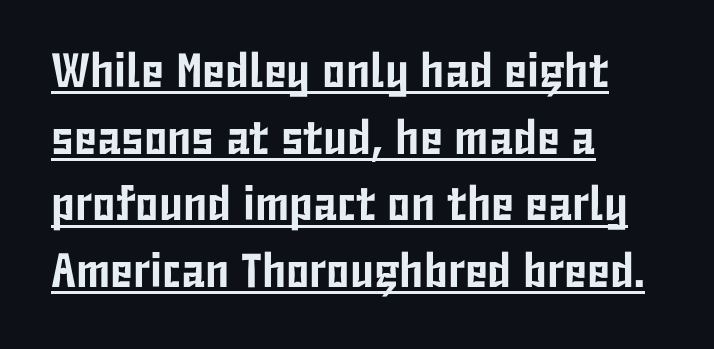
The image shows 48 px condensed sans-serif type, upright; set left-aligned, normal line spacing (1.39x), normal letter spacing, underlined; low stroke contrast and a medium x-height.
